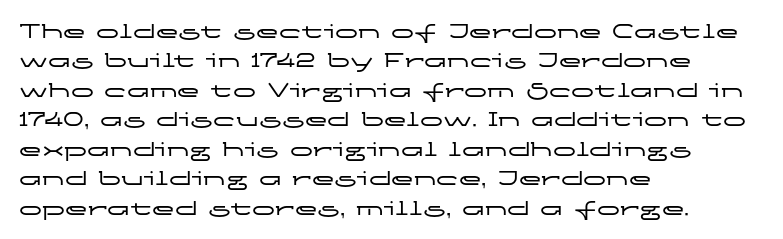
The image shows 23 px text type, upright; set left-aligned, normal line spacing (1.28x), normal letter spacing, not underlined.
